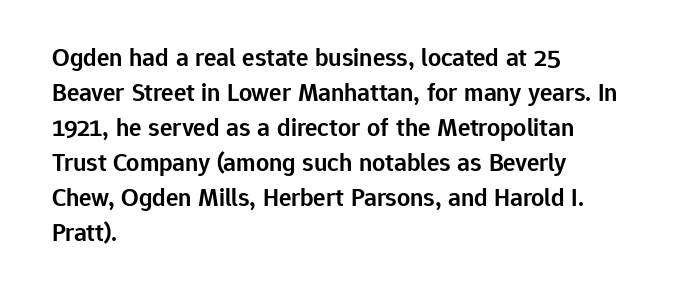
Tracking here is standard; glyphs follow each other at the usual distance. Posture: vertical. This block has exactly the height ordinary leading produces. On the weight axis this lands at semibold, roughly 600. Underline: absent. The rag falls on the right side of this text block.
